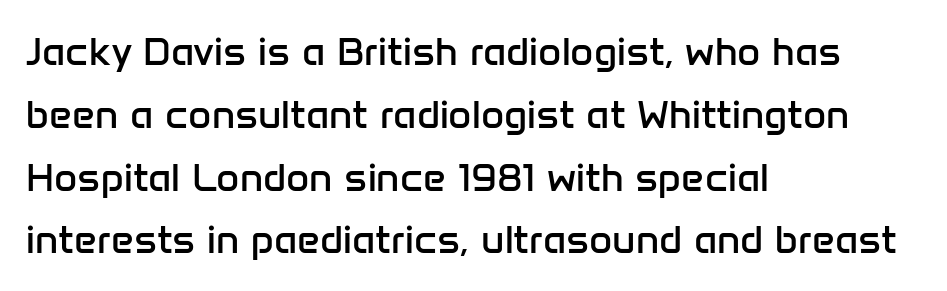
Q: Is the text bold? A: No.
Q: Is the text italic (slanted)? A: No, it is upright.
Q: Is the typeface a serif or a sans-serif typeface? A: Sans-serif.
Q: Is the text underlined? A: No.
Q: How is the paragraph aligned? A: Left-aligned.
Q: Is the spacing between letters normal or unusually wide? A: Normal.
Q: Is the spacing between lines tight, normal or loose? A: Normal.
Q: Width (condensed, normal, or wide)? A: Normal.
Q: Stroke contrast? A: Low.
Q: x-height? A: Medium.
Q: Monospaced? A: No.
